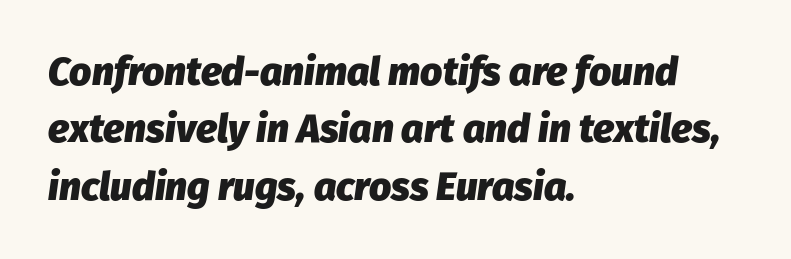
The image shows 39 px heavy type, italic (leaning right); set left-aligned, normal line spacing (1.47x), normal letter spacing, not underlined; low stroke contrast and a medium x-height.
